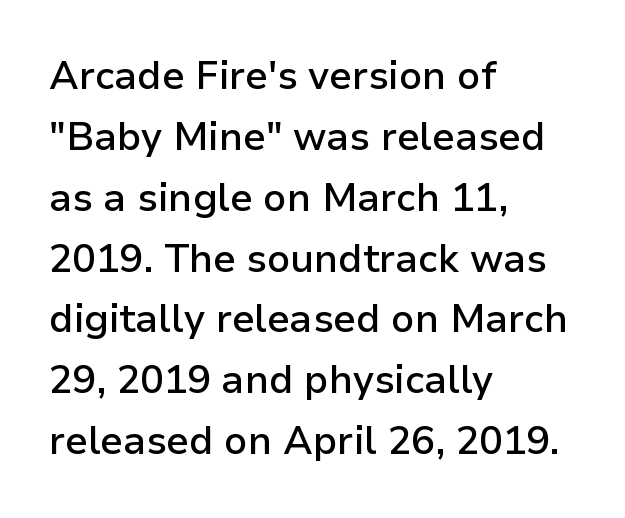
{"serif": "no", "italic": "no", "bold": "semi", "weight": "semibold", "width": "normal", "stroke_contrast": "low", "x_height": "medium", "monospaced": "no", "underline": "no", "align": "left", "line_spacing": "normal", "line_spacing_ratio": 1.56, "letter_spacing": "normal", "letter_spacing_em": 0.0, "glyph_px": 39}
